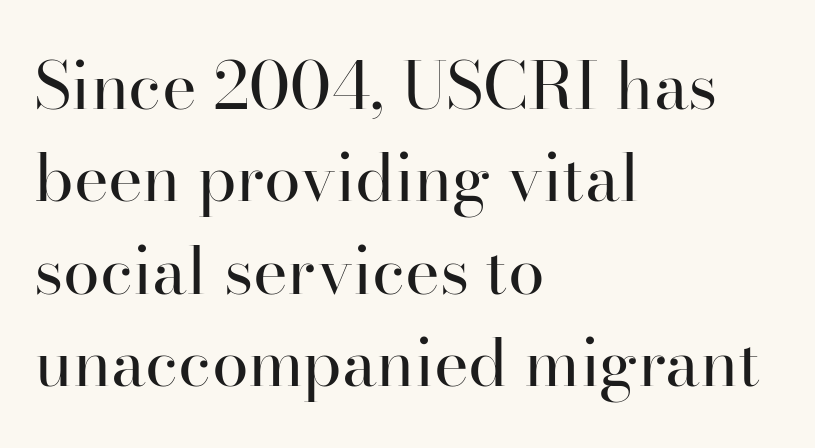
Q: Is the text bold? A: No.
Q: Is the text italic (slanted)? A: No, it is upright.
Q: Is the typeface a serif or a sans-serif typeface? A: Serif.
Q: Is the text underlined? A: No.
Q: How is the paragraph aligned? A: Left-aligned.
Q: Is the spacing between letters normal or unusually wide? A: Normal.
Q: Is the spacing between lines tight, normal or loose? A: Normal.
Q: Width (condensed, normal, or wide)? A: Normal.
Q: Stroke contrast? A: High.
Q: x-height? A: Small.
Q: Monospaced? A: No.
